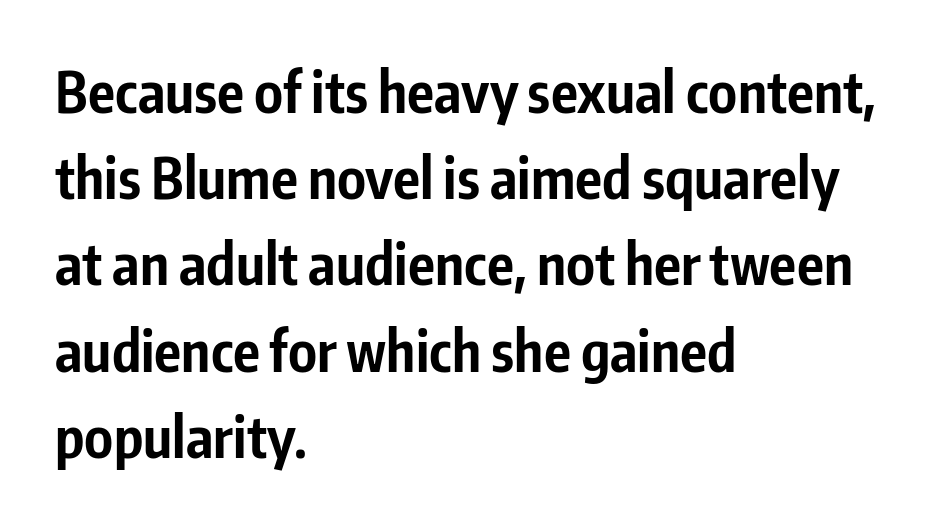
{"serif": "no", "italic": "no", "bold": "yes", "weight": "bold", "width": "condensed", "stroke_contrast": "low", "x_height": "medium", "monospaced": "no", "underline": "no", "align": "left", "line_spacing": "normal", "line_spacing_ratio": 1.54, "letter_spacing": "normal", "letter_spacing_em": 0.0, "glyph_px": 56}
